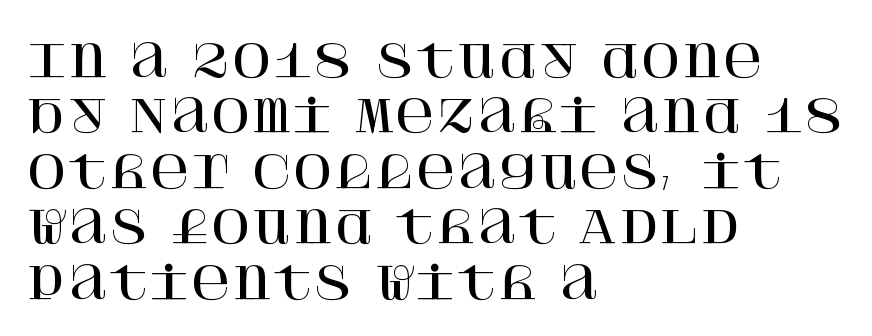
Q: Is the text italic (slanted)? A: No, it is upright.
Q: Is the typeface a serif or a sans-serif typeface? A: Serif.
Q: Is the text underlined? A: No.
Q: How is the paragraph aligned? A: Left-aligned.
Q: Is the spacing between letters normal or unusually wide? A: Normal.
Q: Is the spacing between lines tight, normal or loose? A: Normal.
Q: Width (condensed, normal, or wide)? A: Normal.
Q: Stroke contrast? A: High.
Q: x-height? A: Large.
